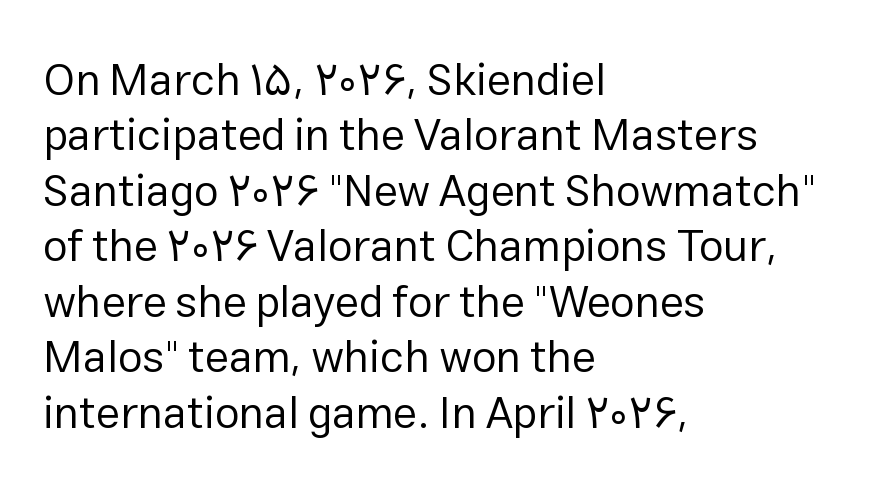
Short note: letters normally spaced. Only glyphs here, with clear space below each row. A typesetter would call this proportional, since set widths differ per character. Casual observation: everything's shoved over to the left. These lines sit exactly where default settings would place them. This is the regular roman posture of the typeface.
